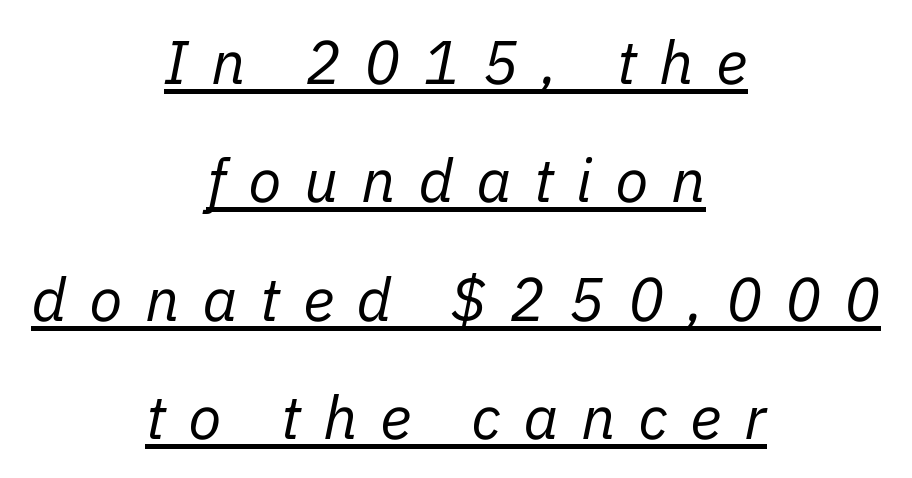
The image shows 61 px regular-weight type, italic (leaning right); set centered, loose line spacing (1.94x), unusually wide letter spacing (+0.37 em), underlined; low stroke contrast and a medium x-height.
